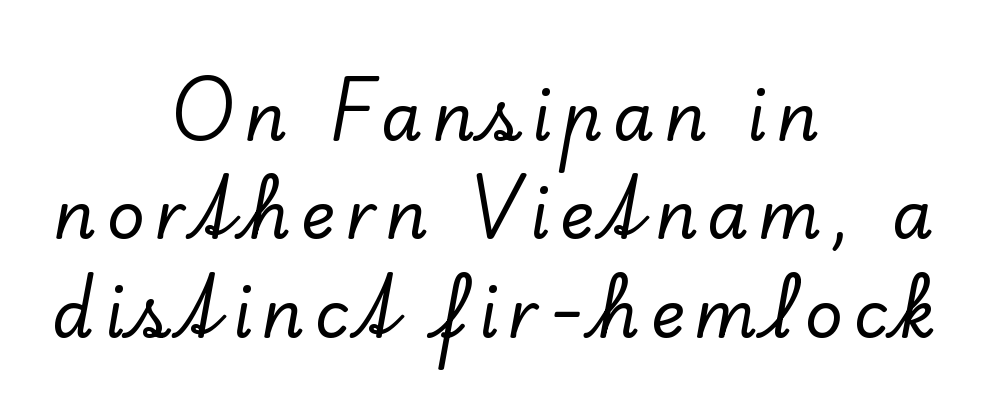
The image shows 66 px serif type; set centered, normal line spacing (1.49x), not underlined; low stroke contrast and a small x-height.
